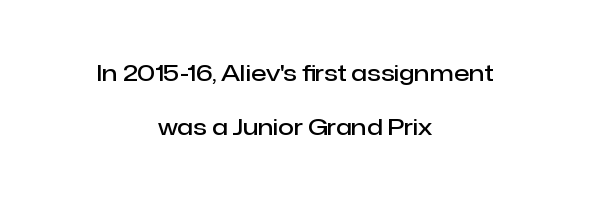
Its strokes are somewhat broadened, the hallmark of semibold type. The letters sit at their default tracking, neither squeezed nor spread. Vertically, the passage feels expansive, rows floating well apart. Reading down the block, each line starts at a different indent, mirrored at its end.
